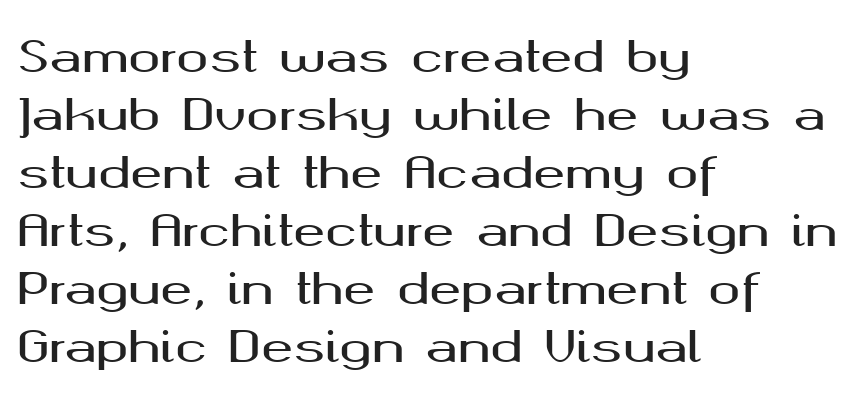
Check under the words: just untouched page. This rendering leaves character spacing at its baseline value. Designer's note — italics off, roman on. This rendering uses left alignment, leaving the right contour irregular. Type style note: lacks serifs.
